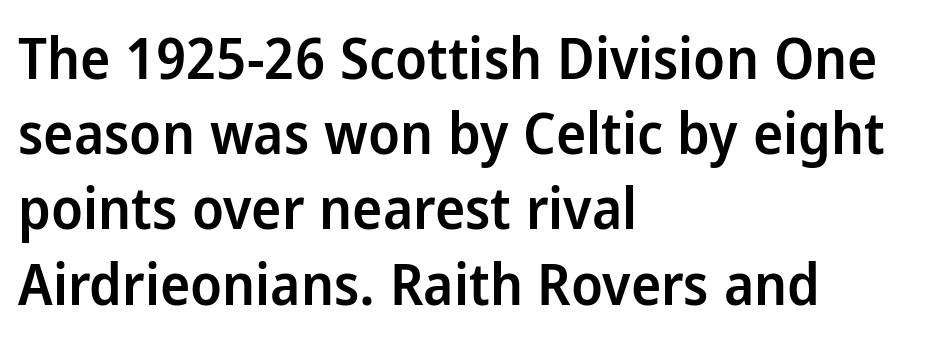
The image shows 57 px semibold sans-serif type, upright; set left-aligned, normal line spacing (1.32x), normal letter spacing, not underlined; low stroke contrast and a medium x-height.
